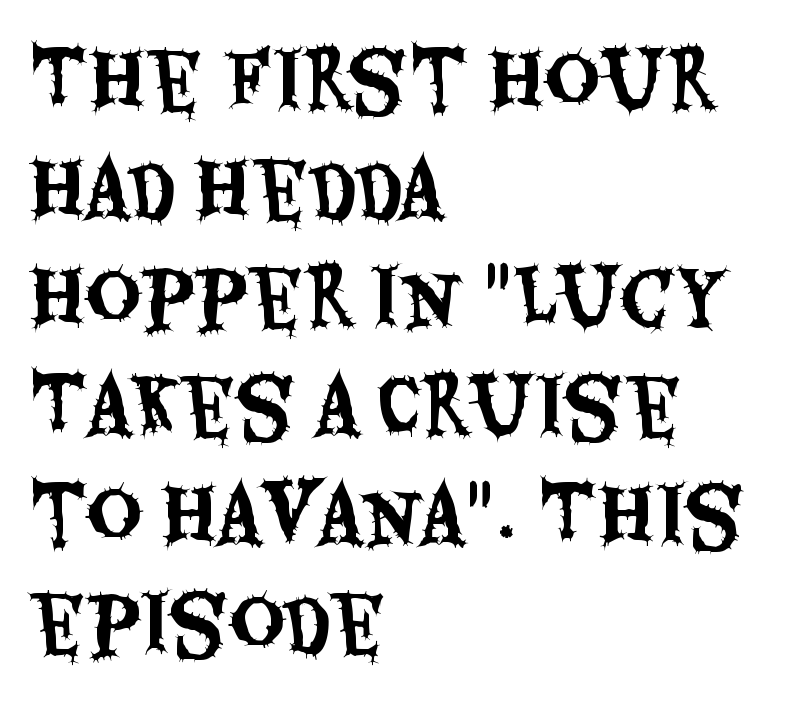
{"serif": "no", "italic": "no", "width": "condensed", "stroke_contrast": "medium", "x_height": "large", "monospaced": "no", "underline": "no", "align": "left", "line_spacing": "normal", "line_spacing_ratio": 1.43, "letter_spacing": "normal", "letter_spacing_em": 0.0, "glyph_px": 76}
